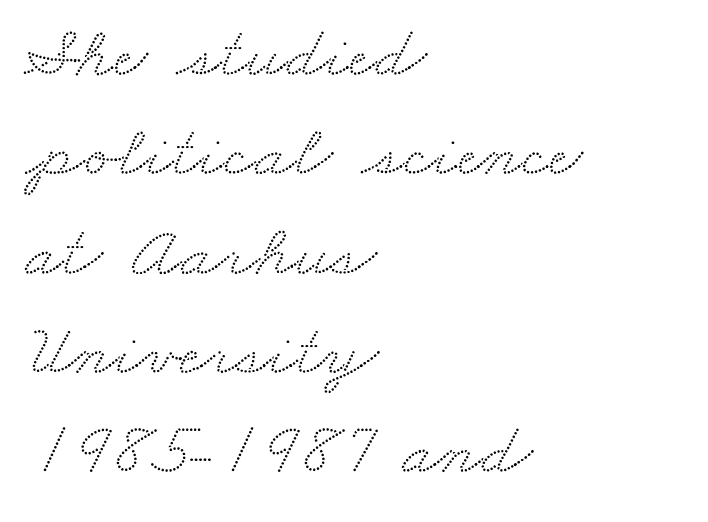
The image shows 73 px wide serif type; set left-aligned, normal line spacing (1.36x), normal letter spacing, not underlined; medium stroke contrast and a small x-height.
